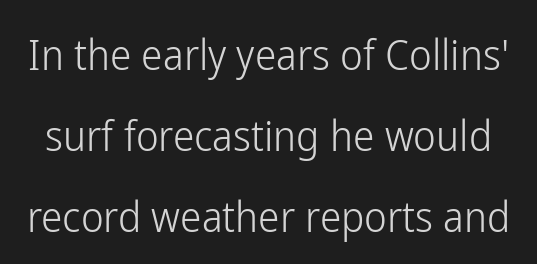
The image shows 43 px light, condensed sans-serif type, upright; set line spacing 1.88x, normal letter spacing, not underlined; low stroke contrast and a medium x-height.
